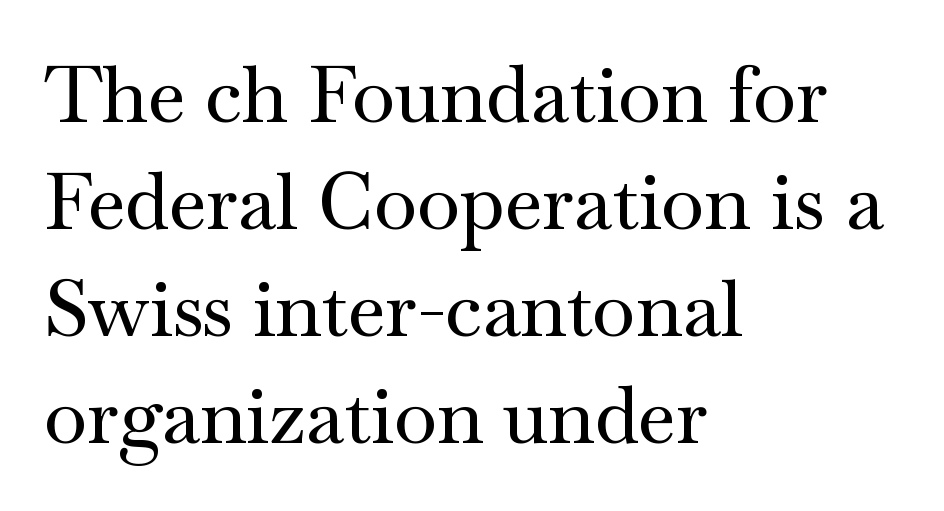
{"serif": "yes", "italic": "no", "width": "wide", "stroke_contrast": "medium", "x_height": "small", "monospaced": "no", "underline": "no", "align": "left", "line_spacing": "normal", "line_spacing_ratio": 1.37, "letter_spacing": "normal", "letter_spacing_em": 0.0, "glyph_px": 78}
